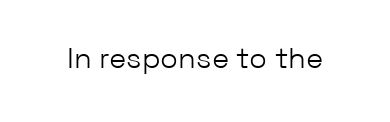
The image shows 29 px light sans-serif type, upright; set normal letter spacing, not underlined; low stroke contrast and a medium x-height.
